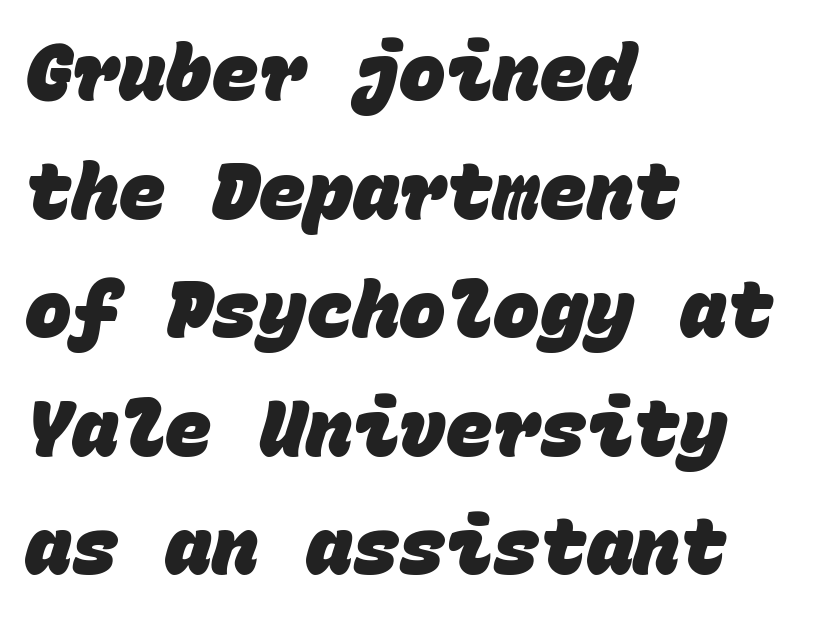
Q: Is the text bold? A: Yes.
Q: Is the typeface a serif or a sans-serif typeface? A: Sans-serif.
Q: Is the text underlined? A: No.
Q: How is the paragraph aligned? A: Left-aligned.
Q: Is the spacing between letters normal or unusually wide? A: Normal.
Q: Is the spacing between lines tight, normal or loose? A: Normal.
Q: Width (condensed, normal, or wide)? A: Normal.
Q: Stroke contrast? A: Low.
Q: x-height? A: Large.
Q: Monospaced? A: Yes.
